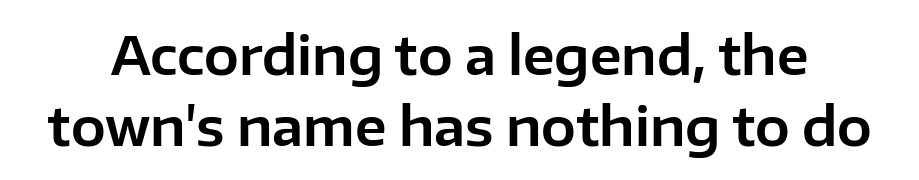
The image shows 52 px sans-serif type, upright; set normal line spacing (1.37x), normal letter spacing, not underlined; low stroke contrast and a medium x-height.
